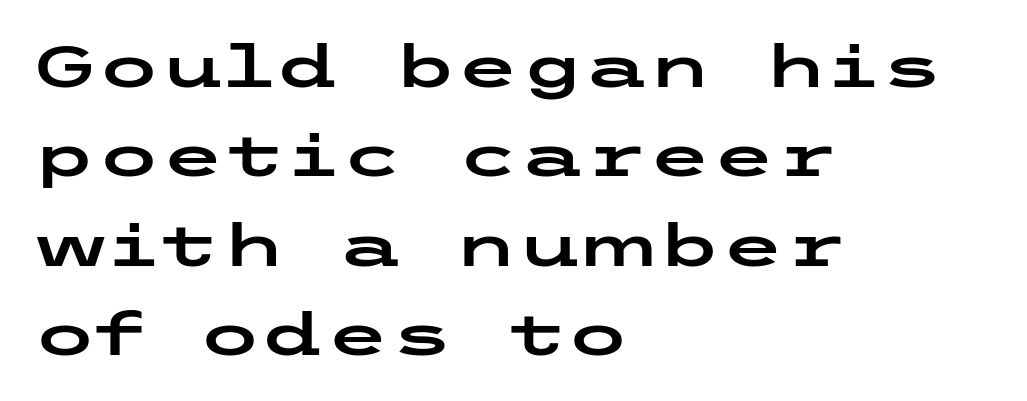
The image shows 58 px wide sans-serif type, upright; set left-aligned, normal line spacing (1.54x), normal letter spacing, not underlined; low stroke contrast and a medium x-height.
